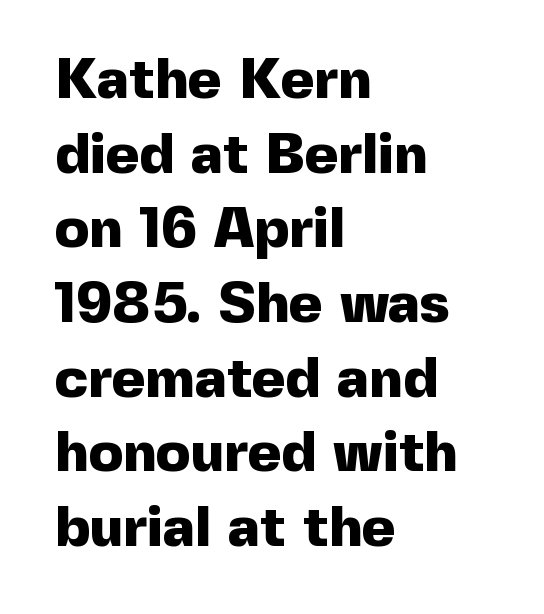
The rag falls on the right side of this text block. The glyphs are unaccompanied by any horizontal stroke below them. To sum up the face: it is a sans, with no serifs. The font's upright variant was chosen for this text. In terms of letterspacing, this is plain default setting. Plenty of ink on the page — the face is bold.
